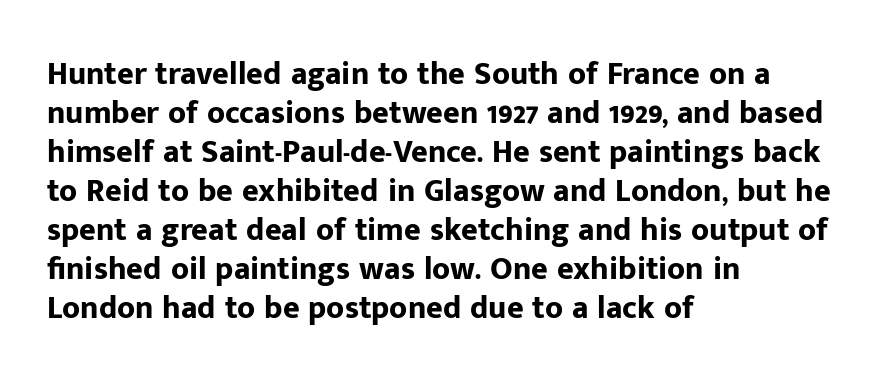
Casual observation: everything's shoved over to the left. Looks like regular typesetting: each glyph gets only the width it needs. Typographically, this falls in the sans-serif category. This is heavy type, rendered in bold. Every stem runs plumb, perpendicular to the baseline. Glance below the letters and you will spot only blank space.
